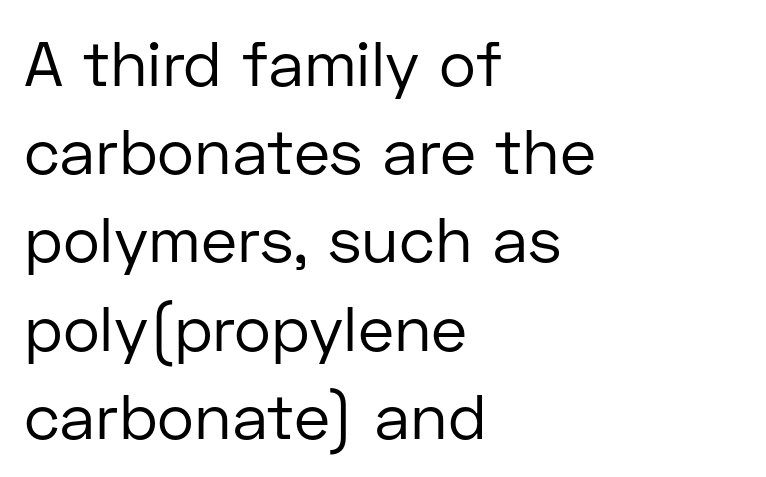
The image shows 63 px regular-weight sans-serif type, upright; set left-aligned, normal line spacing (1.4x), normal letter spacing, not underlined; low stroke contrast and a medium x-height.
